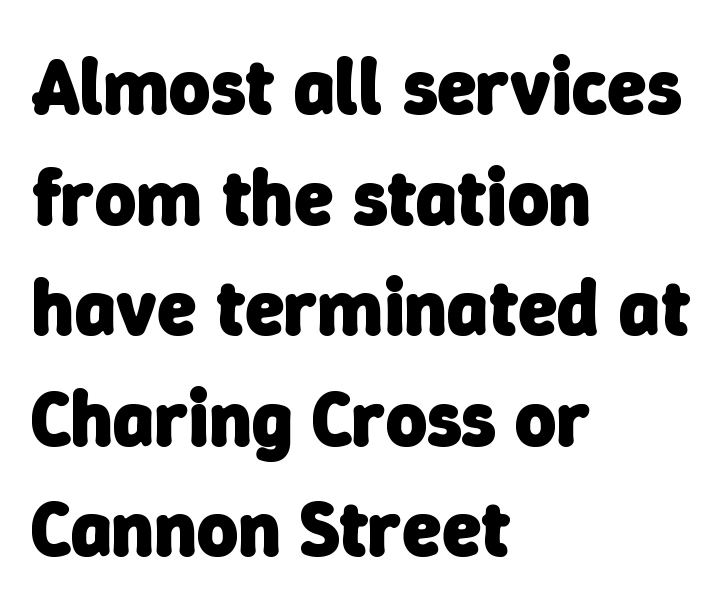
{"serif": "no", "bold": "yes", "weight": "heavy", "width": "normal", "stroke_contrast": "low", "x_height": "medium", "monospaced": "no", "underline": "no", "align": "left", "line_spacing": "normal", "line_spacing_ratio": 1.4, "letter_spacing": "normal", "letter_spacing_em": 0.0, "glyph_px": 79}
